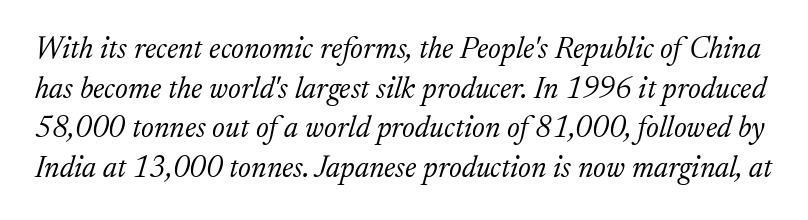
{"serif": "yes", "italic": "yes", "lean": "right", "slant_degrees": 17, "bold": "no", "weight": "light", "width": "normal", "stroke_contrast": "low", "x_height": "medium", "monospaced": "no", "underline": "no", "line_spacing": "normal", "line_spacing_ratio": 1.32, "letter_spacing": "normal", "letter_spacing_em": 0.0, "glyph_px": 30}
